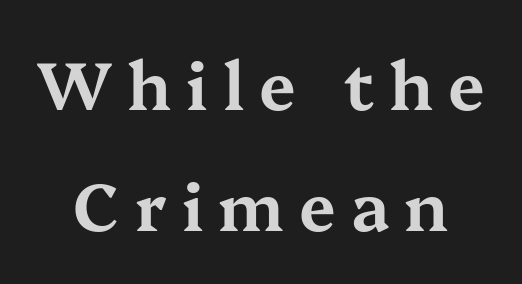
The image shows 66 px wide serif type, upright; set centered, line spacing 1.84x, unusually wide letter spacing (+0.23 em), not underlined; medium stroke contrast and a medium x-height.
